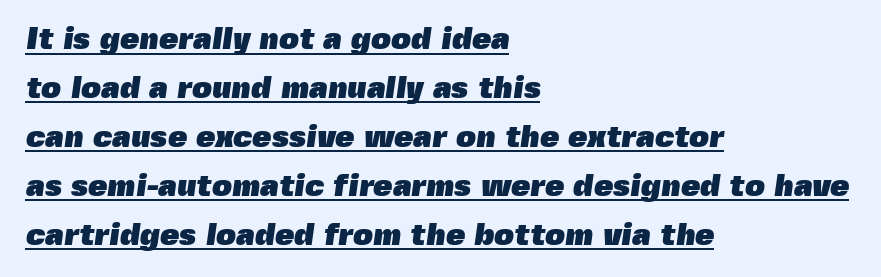
Q: Is the text bold? A: Yes.
Q: Is the typeface a serif or a sans-serif typeface? A: Sans-serif.
Q: Is the text underlined? A: Yes.
Q: How is the paragraph aligned? A: Left-aligned.
Q: Is the spacing between letters normal or unusually wide? A: Normal.
Q: Is the spacing between lines tight, normal or loose? A: Normal.
Q: Width (condensed, normal, or wide)? A: Normal.
Q: x-height? A: Medium.
Q: Monospaced? A: No.
